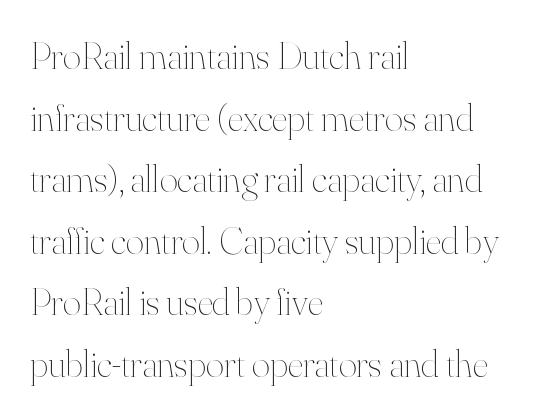
The weight would be labelled regular, book, light, or lighter still. Rows of type keep a routine distance in the vertical direction. Underline: absent. This sample has the flowing, uneven cadence of proportional lettering. Ordinary non-slanted type is in use. Short note: letters normally spaced.
